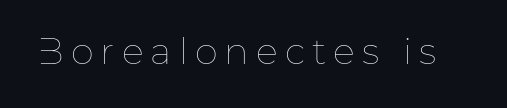
{"italic": "no", "bold": "no", "weight": "thin", "width": "normal", "stroke_contrast": "low", "x_height": "medium", "monospaced": "no", "underline": "no", "glyph_px": 37}
